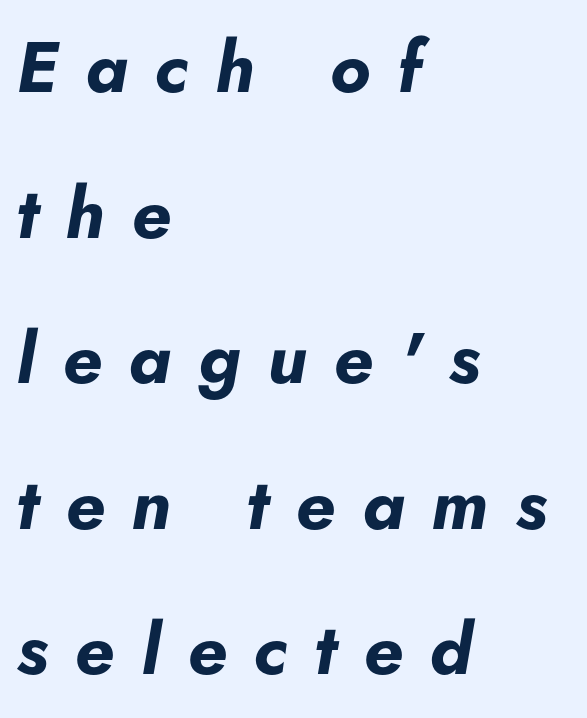
The image shows 71 px bold type, italic (leaning right); set left-aligned, loose line spacing (2.05x), unusually wide letter spacing (+0.38 em), not underlined; low stroke contrast and a small x-height.
